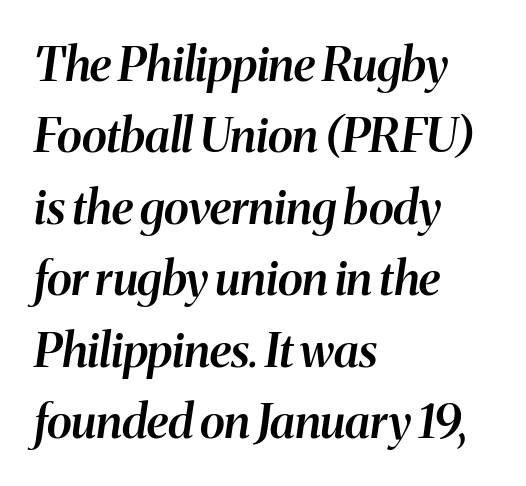
{"italic": "yes", "lean": "right", "slant_degrees": 8, "bold": "semi", "weight": "semibold", "width": "normal", "stroke_contrast": "medium", "x_height": "medium", "monospaced": "no", "underline": "no", "align": "left", "line_spacing": "normal", "line_spacing_ratio": 1.52, "letter_spacing": "normal", "letter_spacing_em": 0.0, "glyph_px": 47}
